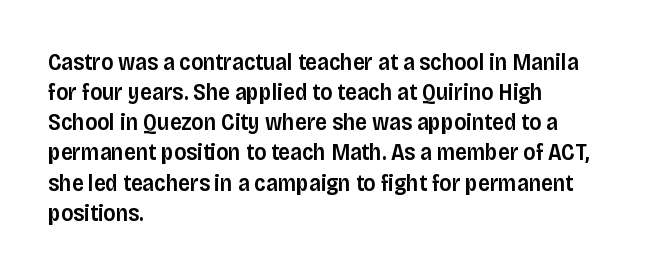
How are the letters spaced? Ordinarily, with no added tracking. Ordinary non-slanted type is in use. Notice the strokes are somewhat thickened but not fully heavy: this is a semibold. Descenders are the only things crossing below the line.
